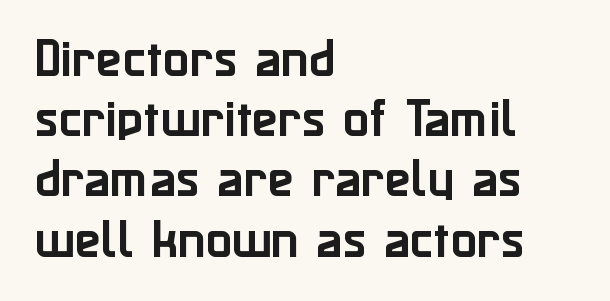
The image shows 43 px sans-serif type, upright; set left-aligned, normal line spacing (1.4x), normal letter spacing, not underlined; low stroke contrast and a medium x-height.
